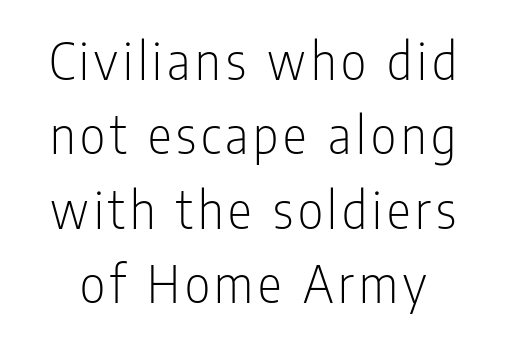
Varying glyph widths throughout — classic text-font behaviour. What kind of face is this? One without serifs — a sans. The characters are drawn with everyday or finer stroke widths. The space directly below the letters is spotless. Designer's note — italics off, roman on.
